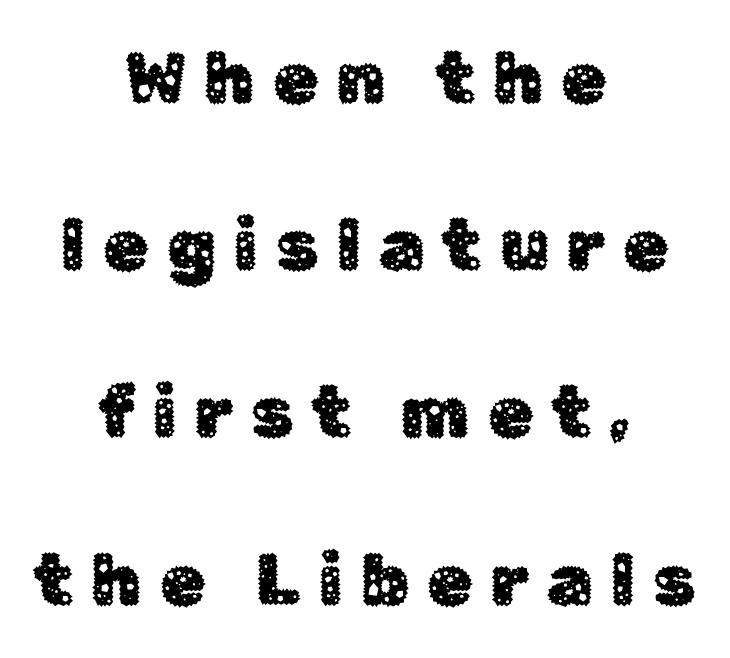
The image shows 73 px sans-serif type, upright; set centered, loose line spacing (2.29x), unusually wide letter spacing (+0.25 em), not underlined; low stroke contrast and a medium x-height.
